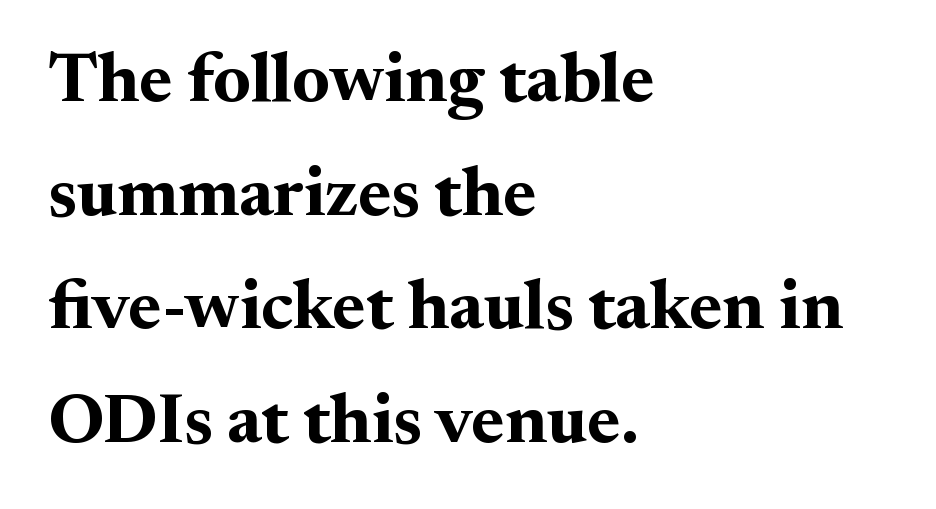
Q: Is the text bold? A: Yes.
Q: Is the text italic (slanted)? A: No, it is upright.
Q: Is the typeface a serif or a sans-serif typeface? A: Serif.
Q: Is the text underlined? A: No.
Q: How is the paragraph aligned? A: Left-aligned.
Q: Is the spacing between letters normal or unusually wide? A: Normal.
Q: Is the spacing between lines tight, normal or loose? A: Normal.
Q: Width (condensed, normal, or wide)? A: Normal.
Q: Stroke contrast? A: Medium.
Q: x-height? A: Small.
Q: Monospaced? A: No.
